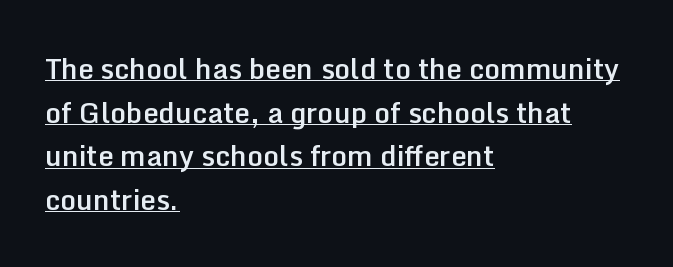
{"serif": "no", "italic": "no", "bold": "semi", "weight": "semibold", "width": "normal", "stroke_contrast": "low", "x_height": "medium", "monospaced": "no", "underline": "yes", "align": "left", "line_spacing": "normal", "line_spacing_ratio": 1.56, "letter_spacing": "normal", "letter_spacing_em": 0.0, "glyph_px": 28}
